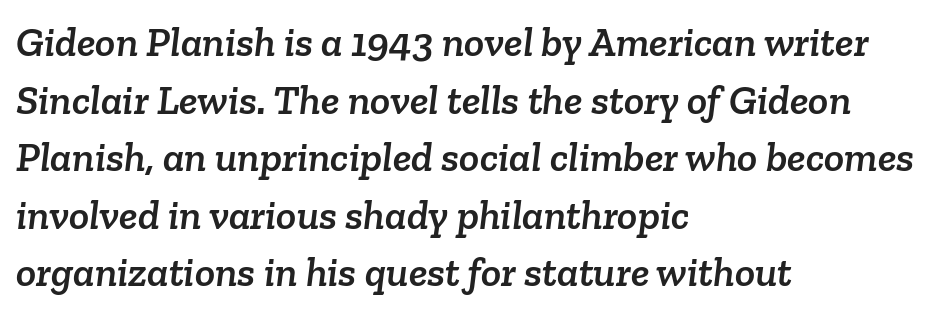
The face used here is rendered with its standard letterfit. These lines are set flush left with a ragged right edge. Words float on clear page, feet unadorned. Examine the stroke ends and you'll spot serifs. These lines are rendered in a variable-pitch font. Leading: standard.
